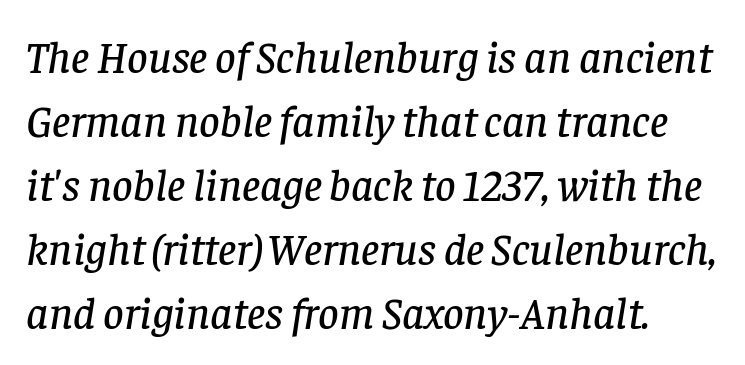
{"serif": "yes", "italic": "yes", "lean": "right", "slant_degrees": 8, "width": "normal", "stroke_contrast": "low", "x_height": "large", "monospaced": "no", "underline": "no", "align": "left", "line_spacing": "normal", "line_spacing_ratio": 1.42, "letter_spacing": "normal", "letter_spacing_em": 0.0, "glyph_px": 45}
